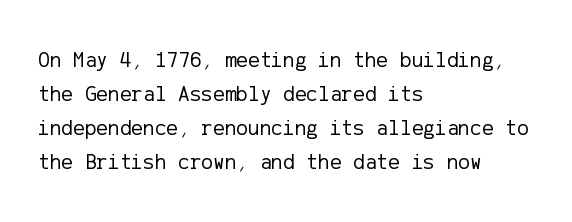
Q: Is the text bold? A: No.
Q: Is the text italic (slanted)? A: No, it is upright.
Q: Is the text underlined? A: No.
Q: How is the paragraph aligned? A: Left-aligned.
Q: Is the spacing between letters normal or unusually wide? A: Normal.
Q: Is the spacing between lines tight, normal or loose? A: Normal.
